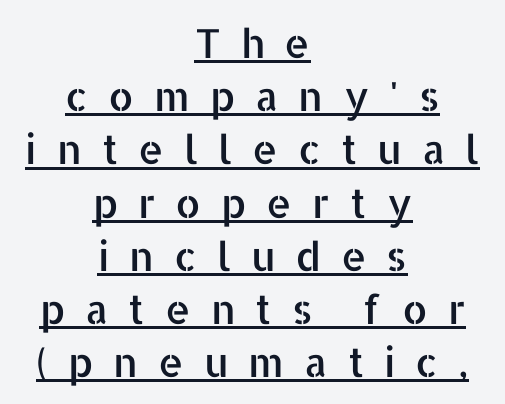
Q: Is the text italic (slanted)? A: No, it is upright.
Q: Is the typeface a serif or a sans-serif typeface? A: Sans-serif.
Q: Is the text underlined? A: Yes.
Q: How is the paragraph aligned? A: Centered.
Q: Is the spacing between letters normal or unusually wide? A: Unusually wide.
Q: Is the spacing between lines tight, normal or loose? A: Normal.
Q: Width (condensed, normal, or wide)? A: Normal.
Q: Stroke contrast? A: Low.
Q: x-height? A: Medium.
Q: Monospaced? A: No.
